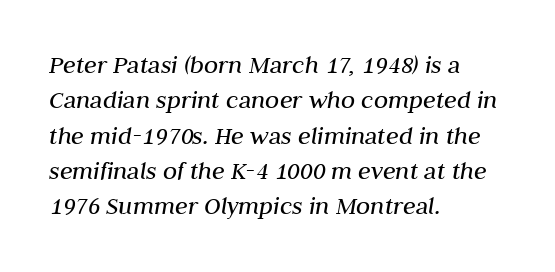
Q: Is the text bold? A: No.
Q: Is the text italic (slanted)? A: Yes, it leans right by about 10 degrees.
Q: Is the text underlined? A: No.
Q: How is the paragraph aligned? A: Left-aligned.
Q: Is the spacing between letters normal or unusually wide? A: Normal.
Q: Is the spacing between lines tight, normal or loose? A: Normal.
